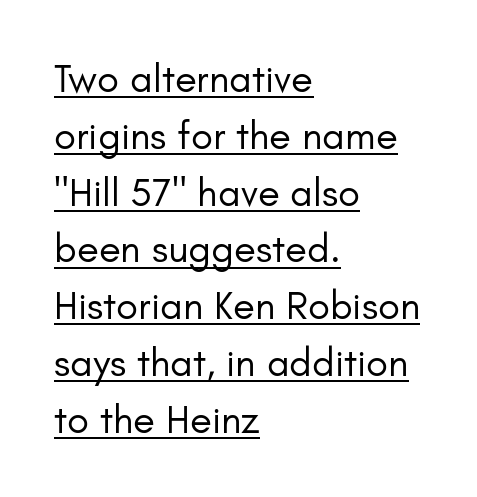
Q: Is the text bold? A: No.
Q: Is the text italic (slanted)? A: No, it is upright.
Q: Is the typeface a serif or a sans-serif typeface? A: Sans-serif.
Q: Is the text underlined? A: Yes.
Q: How is the paragraph aligned? A: Left-aligned.
Q: Is the spacing between letters normal or unusually wide? A: Normal.
Q: Is the spacing between lines tight, normal or loose? A: Normal.
Q: Width (condensed, normal, or wide)? A: Normal.
Q: Stroke contrast? A: Low.
Q: x-height? A: Small.
Q: Monospaced? A: No.
